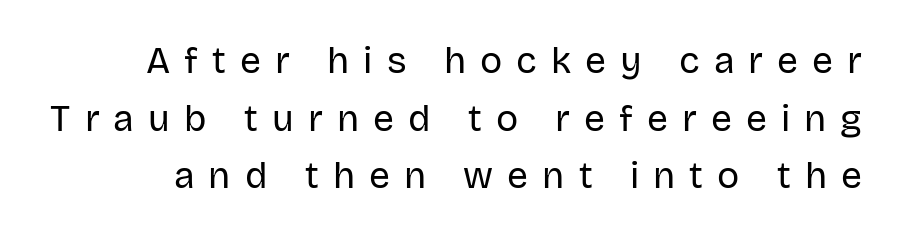
The image shows 37 px regular-weight sans-serif type, upright; set normal line spacing (1.56x), unusually wide letter spacing (+0.38 em), not underlined; low stroke contrast and a large x-height.
